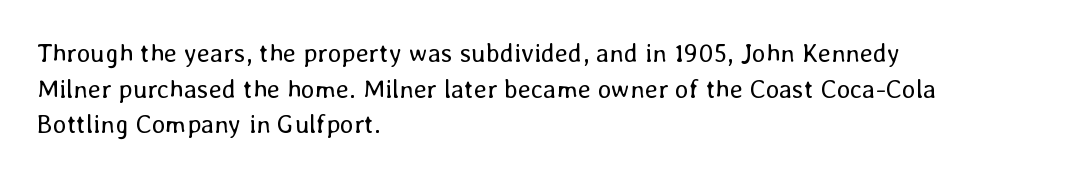
The image shows 26 px text type, upright; set left-aligned, normal line spacing (1.37x), normal letter spacing, not underlined.
